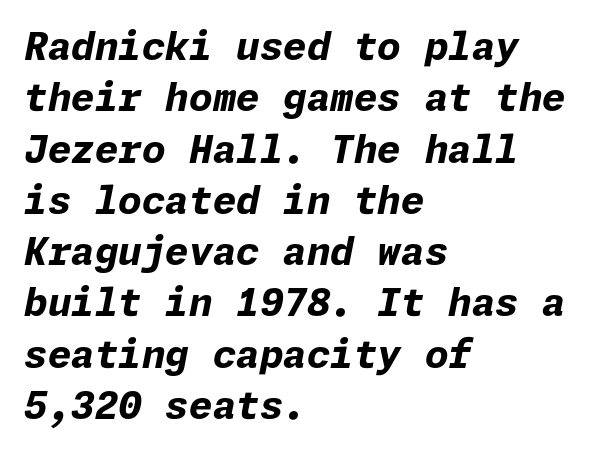
{"italic": "yes", "lean": "right", "slant_degrees": 11, "bold": "yes", "weight": "bold", "width": "normal", "stroke_contrast": "low", "x_height": "medium", "underline": "no", "align": "left", "line_spacing": "normal", "line_spacing_ratio": 1.35, "letter_spacing": "normal", "letter_spacing_em": 0.0, "glyph_px": 38}
